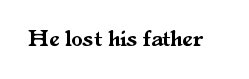
Each word holds together tightly as a unit, with standard inter-letter gaps. Posture: upright roman. The specimen omits any rule beneath the text block's lines.
